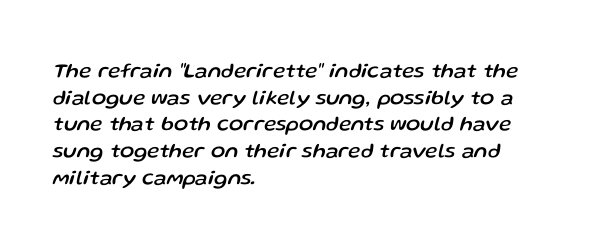
The image shows 21 px text type, italic (leaning right); set left-aligned, normal line spacing (1.27x), normal letter spacing, not underlined.
